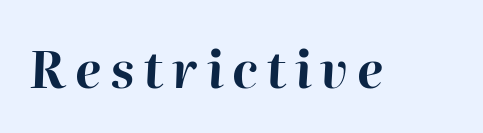
Q: Is the text bold? A: Yes.
Q: Is the text italic (slanted)? A: Yes, it leans right by about 2 degrees.
Q: Is the text underlined? A: No.
Q: Width (condensed, normal, or wide)? A: Normal.
Q: Stroke contrast? A: High.
Q: x-height? A: Medium.
Q: Monospaced? A: No.
